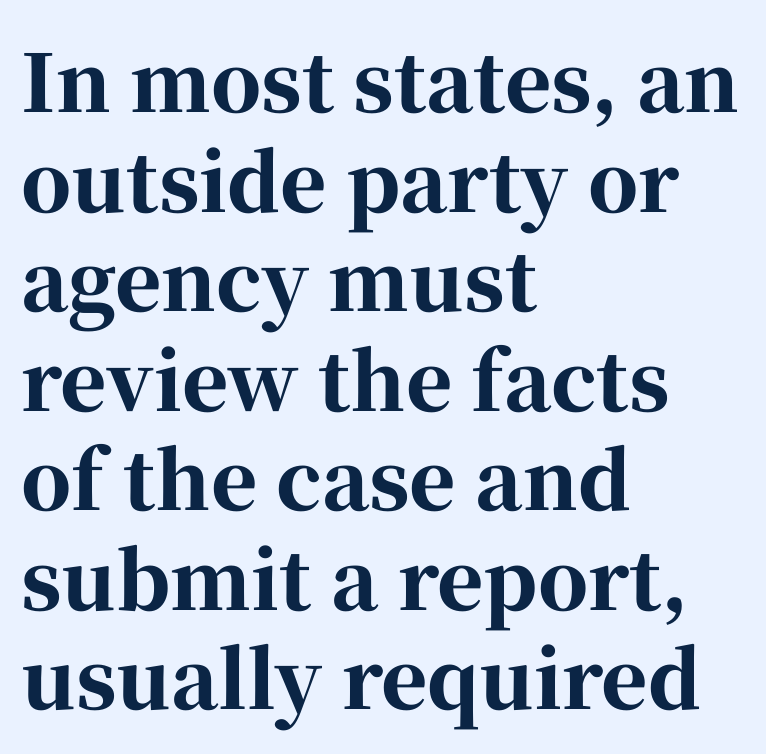
Q: Is the text bold? A: Yes.
Q: Is the text italic (slanted)? A: No, it is upright.
Q: Is the typeface a serif or a sans-serif typeface? A: Serif.
Q: Is the text underlined? A: No.
Q: How is the paragraph aligned? A: Left-aligned.
Q: Is the spacing between letters normal or unusually wide? A: Normal.
Q: Is the spacing between lines tight, normal or loose? A: Normal.
Q: Width (condensed, normal, or wide)? A: Normal.
Q: Stroke contrast? A: High.
Q: x-height? A: Medium.
Q: Monospaced? A: No.
